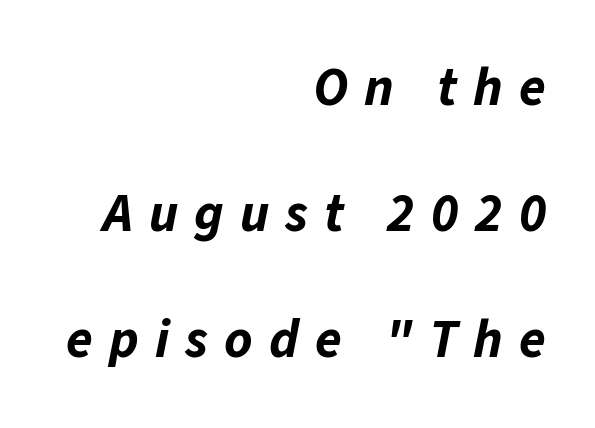
The image shows 54 px bold type, italic (leaning right); set right-aligned, loose line spacing (2.33x), unusually wide letter spacing (+0.3 em), not underlined; low stroke contrast and a medium x-height.
